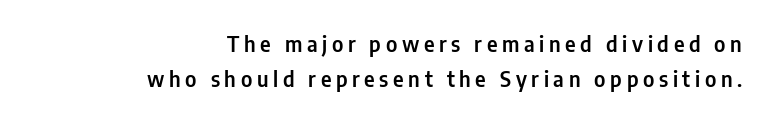
{"italic": "no", "underline": "no", "align": "right", "line_spacing": "normal", "line_spacing_ratio": 1.68, "letter_spacing": "wide", "letter_spacing_em": 0.22, "glyph_px": 21}
